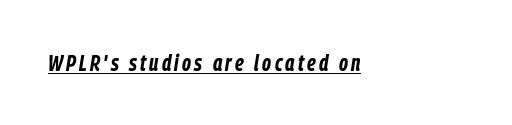
{"italic": "yes", "lean": "right", "slant_degrees": 9, "bold": "yes", "underline": "yes", "glyph_px": 23}
